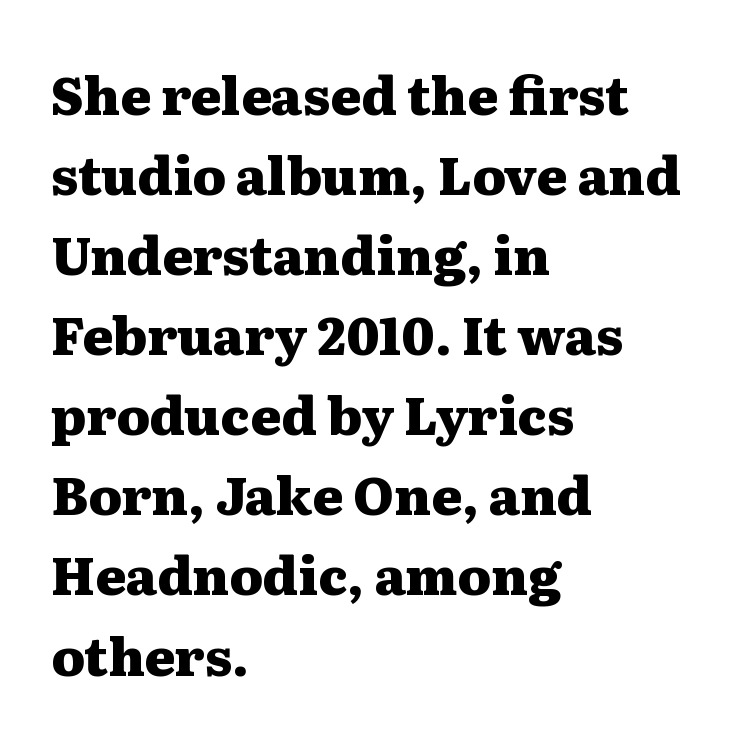
The image shows 52 px heavy, wide serif type, upright; set left-aligned, normal line spacing (1.54x), normal letter spacing, not underlined; medium stroke contrast and a medium x-height.
